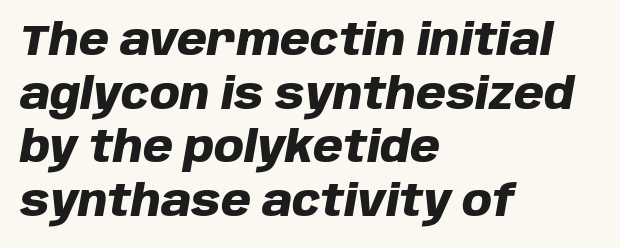
Q: Is the text bold? A: Yes.
Q: Is the text italic (slanted)? A: Yes, it leans right by about 10 degrees.
Q: Is the text underlined? A: No.
Q: How is the paragraph aligned? A: Left-aligned.
Q: Is the spacing between letters normal or unusually wide? A: Normal.
Q: Is the spacing between lines tight, normal or loose? A: Normal.
Q: Width (condensed, normal, or wide)? A: Normal.
Q: Stroke contrast? A: Low.
Q: x-height? A: Large.
Q: Monospaced? A: No.
